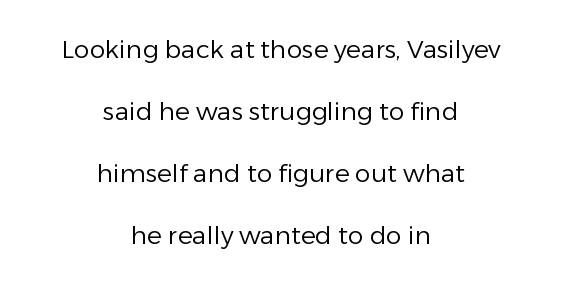
Reading down the column, the eye jumps a long way to each next line. The typeface has the unassuming heft of standard copy or less. This is the regular roman posture of the typeface. Look at the tracking — it's just the regular setting, nothing added.
